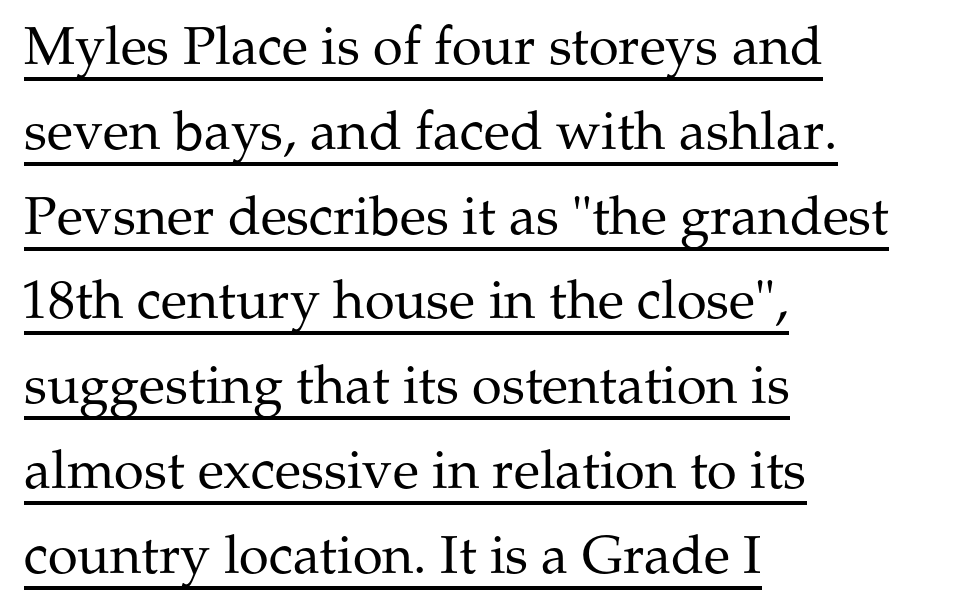
Q: Is the text bold? A: No.
Q: Is the text italic (slanted)? A: No, it is upright.
Q: Is the typeface a serif or a sans-serif typeface? A: Serif.
Q: Is the text underlined? A: Yes.
Q: How is the paragraph aligned? A: Left-aligned.
Q: Is the spacing between letters normal or unusually wide? A: Normal.
Q: Is the spacing between lines tight, normal or loose? A: Normal.
Q: Width (condensed, normal, or wide)? A: Normal.
Q: Stroke contrast? A: Medium.
Q: x-height? A: Medium.
Q: Monospaced? A: No.
